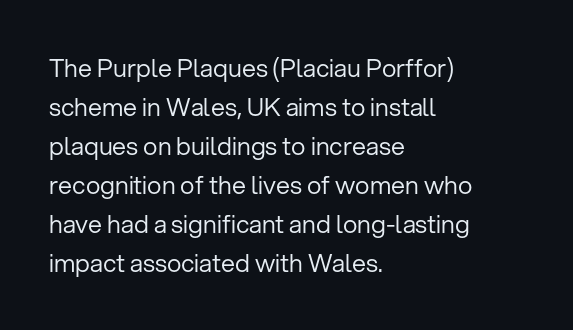
The space between consecutive lines is moderate. In terms of letterspacing, this is plain default setting. This rendering features lettering with no underline. Is the stroke heavy? The answer is a plain regular-or-lighter.
